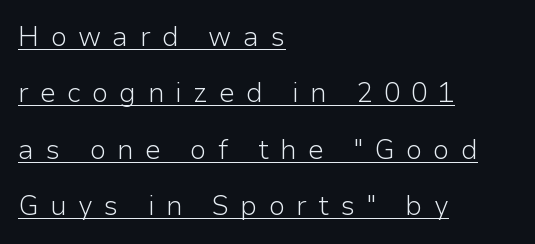
{"italic": "no", "bold": "no", "underline": "yes", "align": "left", "line_spacing": "loose", "line_spacing_ratio": 2.09, "letter_spacing": "wide", "letter_spacing_em": 0.41, "glyph_px": 27}
